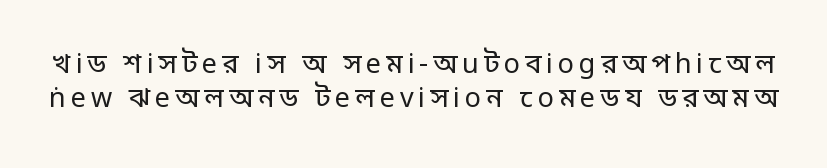
{"italic": "no", "bold": "no", "underline": "no", "line_spacing": "normal", "line_spacing_ratio": 1.27, "glyph_px": 27}
